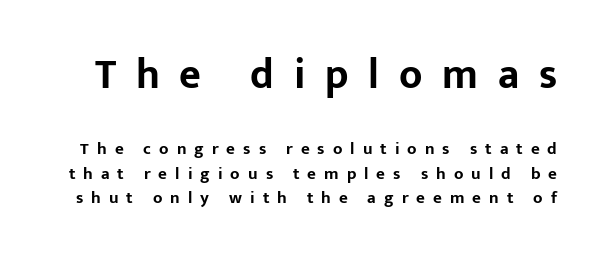
Q: Is the text bold? A: Yes.
Q: Is the text italic (slanted)? A: No, it is upright.
Q: Is the typeface a serif or a sans-serif typeface? A: Sans-serif.
Q: Is the text underlined? A: No.
Q: Is the spacing between letters normal or unusually wide? A: Unusually wide.
Q: Is the spacing between lines tight, normal or loose? A: Normal.
Q: Which block of text is set in a larger size, the first (top) or the second (bottom)? A: The first (top) one.
Q: Width (condensed, normal, or wide)? A: Normal.
Q: Stroke contrast? A: Low.
Q: x-height? A: Medium.
Q: Monospaced? A: No.
